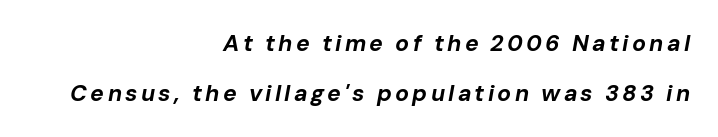
This sample trades compactness for vertical openness between lines. In terms of posture, this sample is oblique. Descenders are the only things crossing below the line. Which margin do the lines hug? The right one — the left edge is uneven. The glyphs have the mass of a bold cut.
